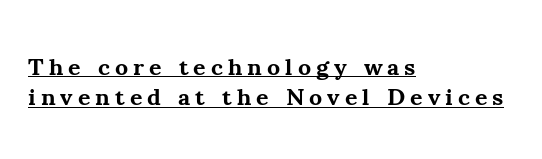
{"italic": "no", "bold": "yes", "underline": "yes", "align": "left", "line_spacing": "normal", "line_spacing_ratio": 1.27, "letter_spacing": "wide", "letter_spacing_em": 0.21, "glyph_px": 24}
